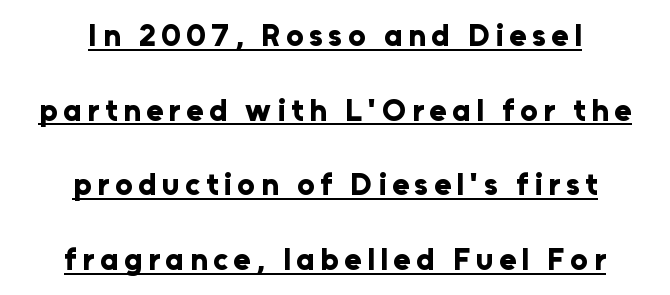
The string is rendered with underlining switched on. The characters look thick and weighty, a clear bold. Regarding serifs, this sample does without them. Loosely led — the rows are spread out. Do the characters align in a grid? No, the font is proportional. Caption: multi-line text, centered on the measure.
